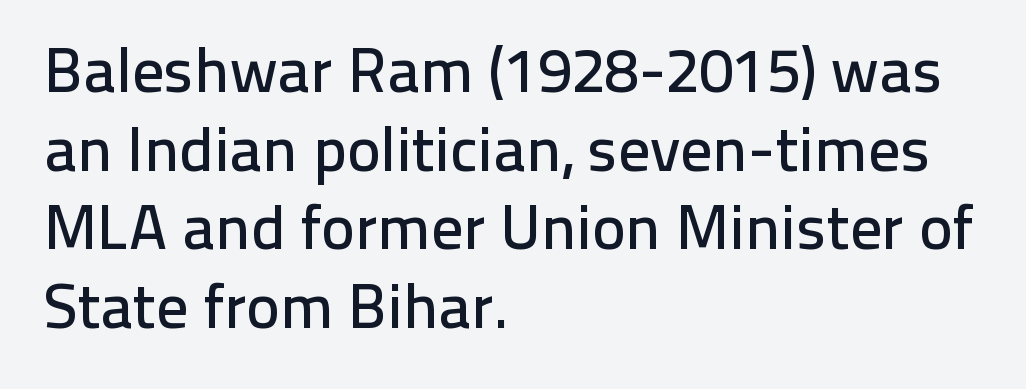
The area under the type is left untouched. The designer went with a sans here, leaving each stem footless. This is roman type, the default non-slanted kind. You could not count columns in this text — the font is proportionally spaced. Visually the block forms a straight wall on the left and a jagged coastline on the right. The vertical gap from one line to the next is medium.
